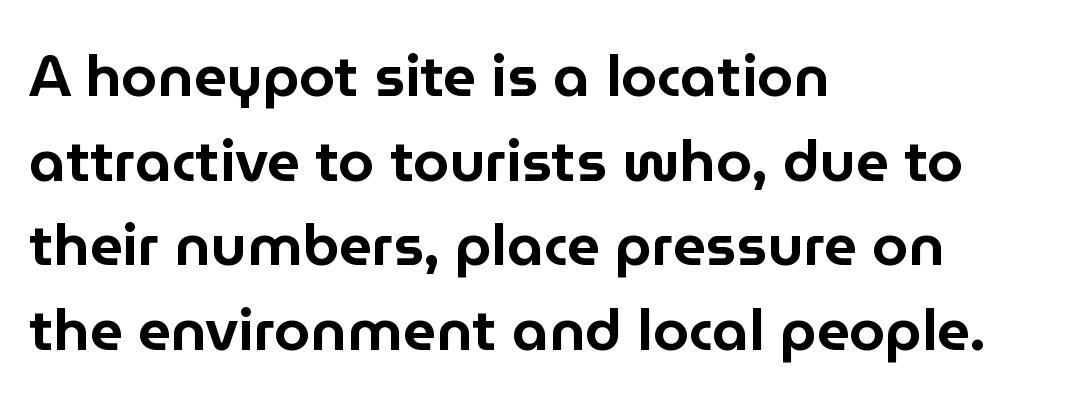
The image shows 58 px sans-serif type, upright; set left-aligned, normal line spacing (1.46x), normal letter spacing, not underlined; low stroke contrast and a medium x-height.
